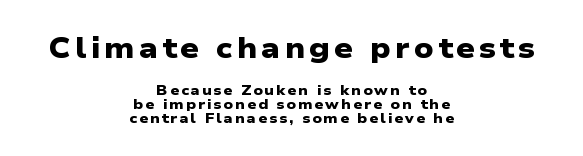
{"serif": "no", "bold": "yes", "weight": "heavy", "width": "wide", "stroke_contrast": "low", "x_height": "medium", "monospaced": "no", "underline": "no", "align": "center", "line_spacing": "tight", "line_spacing_ratio": 0.99, "larger_block": "first", "size_ratio": 2.07, "glyph_px": 29}
